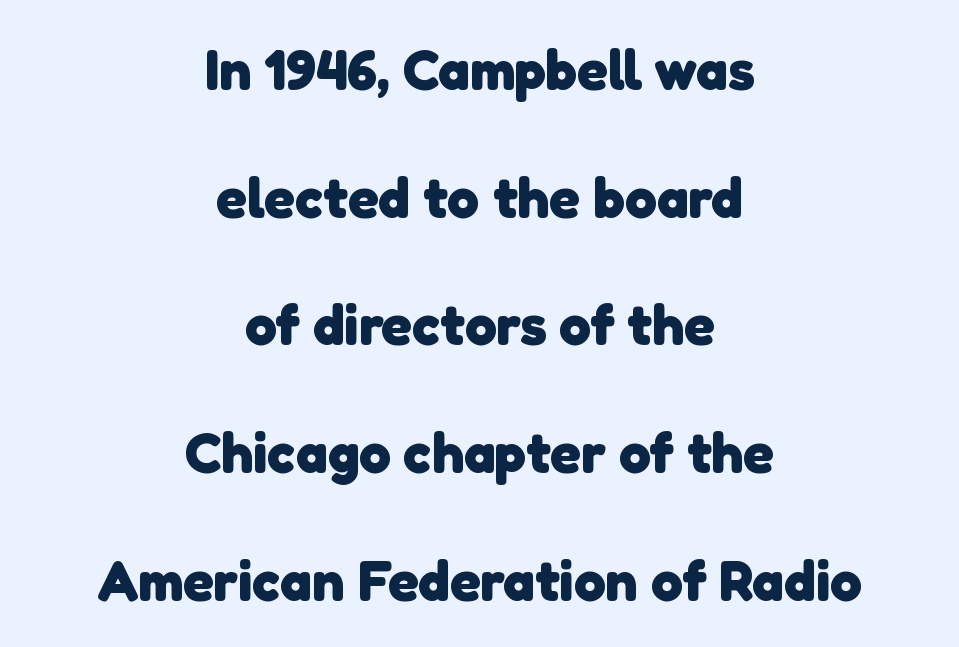
Students, this is bold: see how much ink each stroke carries. The letters advance in unequal steps, a hallmark of proportional type. The rendering positions every line midway between the sides. Inter-character spacing is left at the font's built-in metrics. Underlining? Definitely not there.
